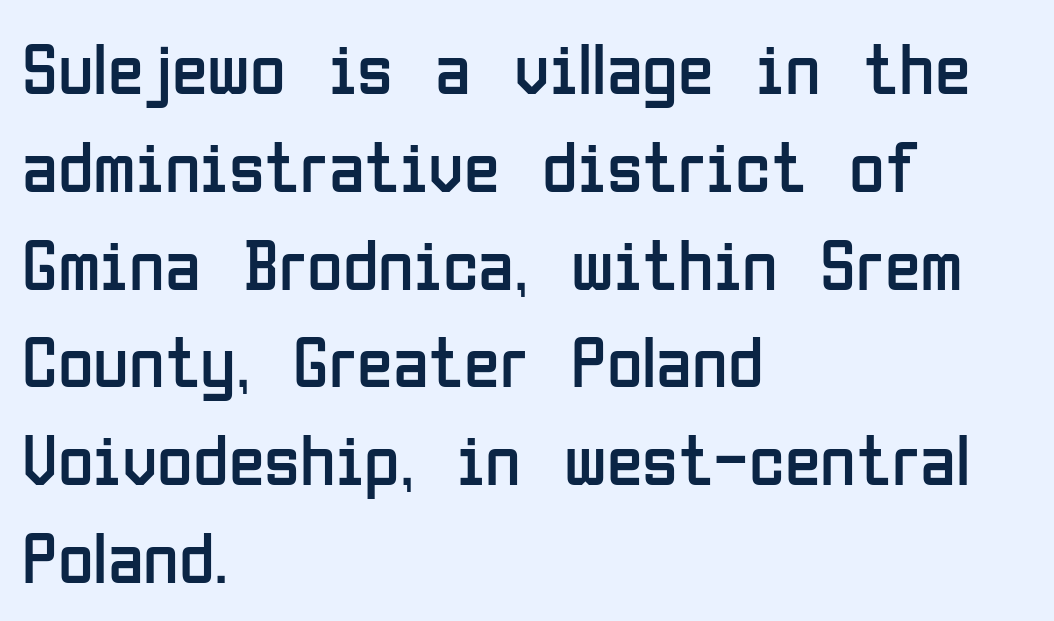
Q: Is the text bold? A: No.
Q: Is the text italic (slanted)? A: No, it is upright.
Q: Is the typeface a serif or a sans-serif typeface? A: Sans-serif.
Q: Is the text underlined? A: No.
Q: How is the paragraph aligned? A: Left-aligned.
Q: Is the spacing between letters normal or unusually wide? A: Normal.
Q: Is the spacing between lines tight, normal or loose? A: Normal.
Q: Width (condensed, normal, or wide)? A: Condensed.
Q: Stroke contrast? A: Low.
Q: x-height? A: Medium.
Q: Monospaced? A: No.
